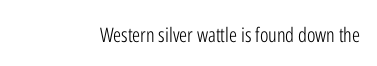
The image shows 20 px text type, upright; set normal letter spacing, not underlined.
